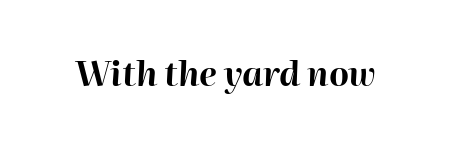
{"italic": "yes", "lean": "right", "slant_degrees": 2, "bold": "yes", "weight": "bold", "width": "normal", "stroke_contrast": "high", "x_height": "medium", "monospaced": "no", "underline": "no", "letter_spacing": "normal", "letter_spacing_em": 0.0, "glyph_px": 34}
